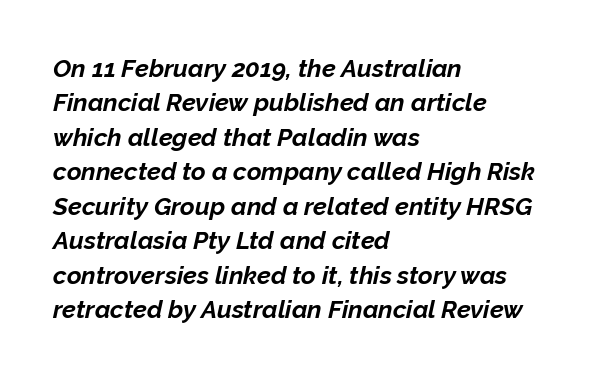
Q: Is the text bold? A: Yes.
Q: Is the text italic (slanted)? A: Yes, it leans right by about 12 degrees.
Q: Is the text underlined? A: No.
Q: How is the paragraph aligned? A: Left-aligned.
Q: Is the spacing between letters normal or unusually wide? A: Normal.
Q: Is the spacing between lines tight, normal or loose? A: Normal.
